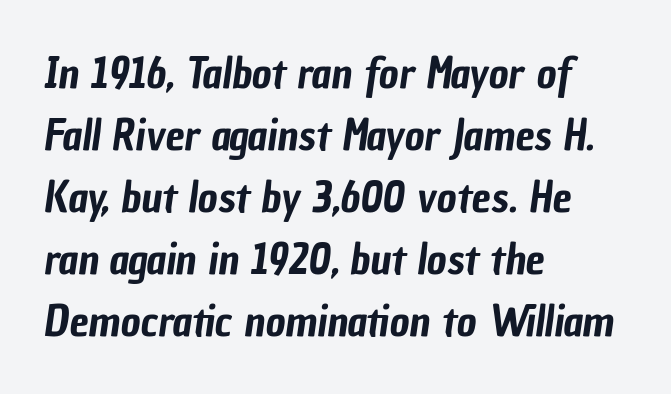
The image shows 43 px condensed sans-serif type; set left-aligned, normal line spacing (1.44x), normal letter spacing, not underlined; low stroke contrast and a medium x-height.
